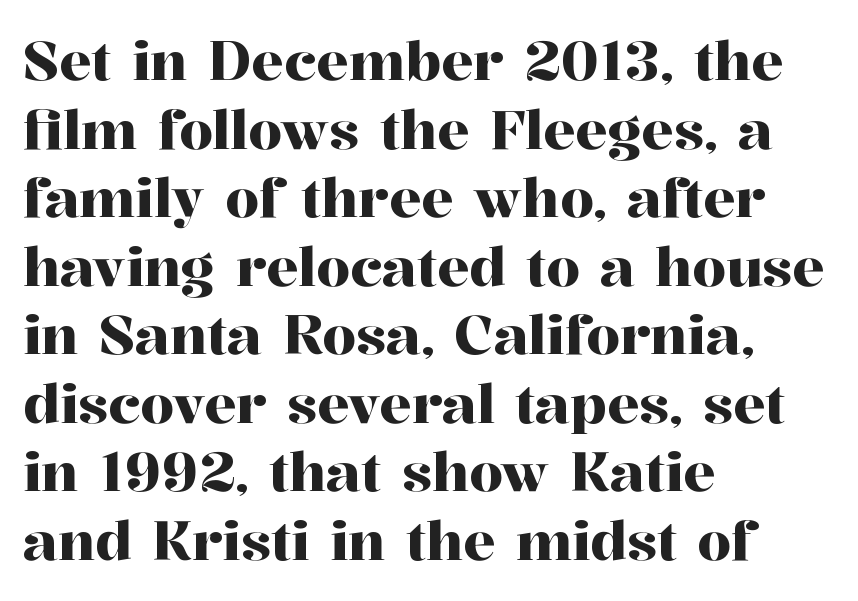
Q: Is the text italic (slanted)? A: No, it is upright.
Q: Is the typeface a serif or a sans-serif typeface? A: Serif.
Q: Is the text underlined? A: No.
Q: How is the paragraph aligned? A: Left-aligned.
Q: Is the spacing between letters normal or unusually wide? A: Normal.
Q: Is the spacing between lines tight, normal or loose? A: Normal.
Q: Width (condensed, normal, or wide)? A: Normal.
Q: Stroke contrast? A: High.
Q: x-height? A: Medium.
Q: Monospaced? A: No.
